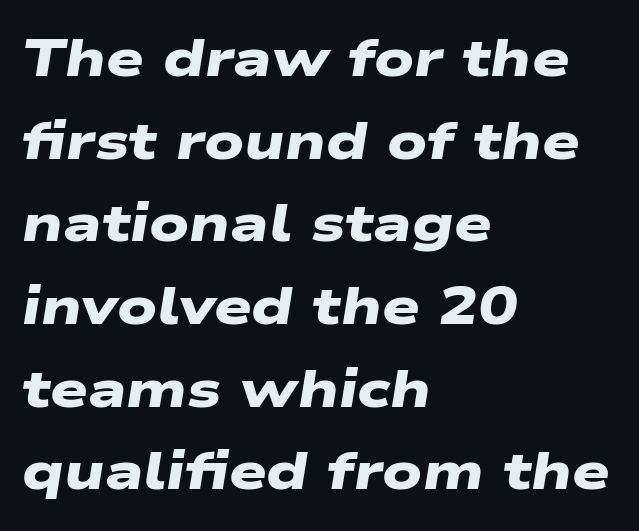
The image shows 53 px heavy, wide sans-serif type; set left-aligned, normal line spacing (1.56x), normal letter spacing, not underlined; low stroke contrast and a medium x-height.
